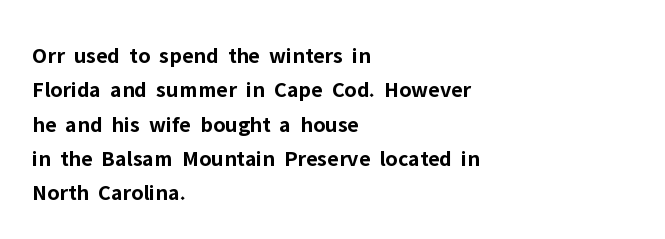
{"italic": "no", "bold": "yes", "underline": "no", "align": "left", "line_spacing": "normal", "line_spacing_ratio": 1.49, "letter_spacing": "normal", "letter_spacing_em": 0.0, "glyph_px": 23}
